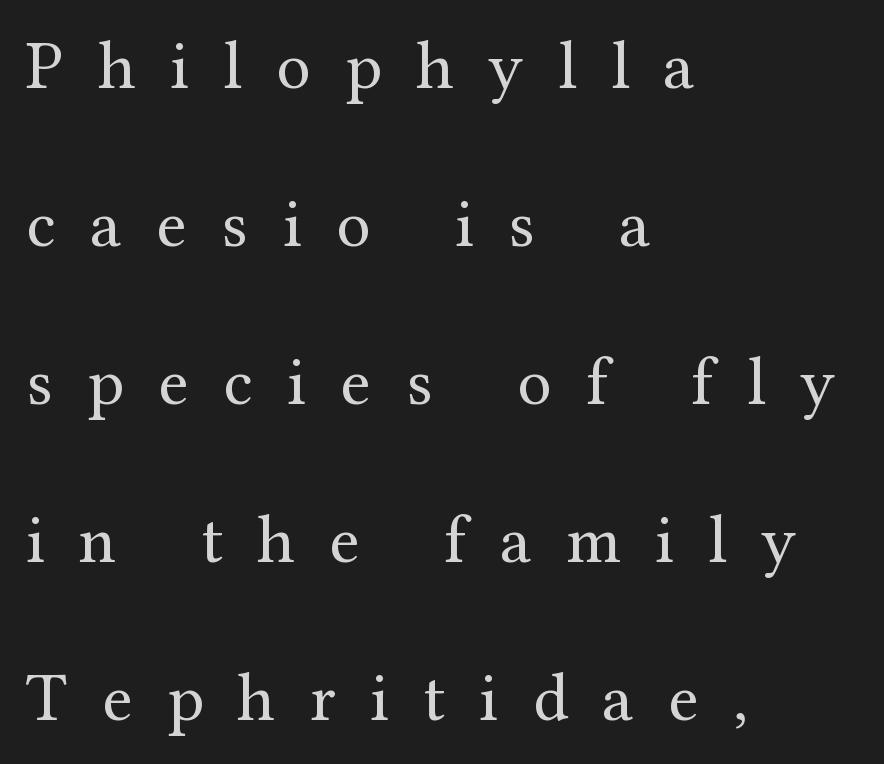
Visually the block forms a straight wall on the left and a jagged coastline on the right. Beneath every word, the page is bare. The type is letterspaced generously, with wide tracking. Looks like regular typesetting: each glyph gets only the width it needs. Italic? Not at all — the glyphs are vertical.
